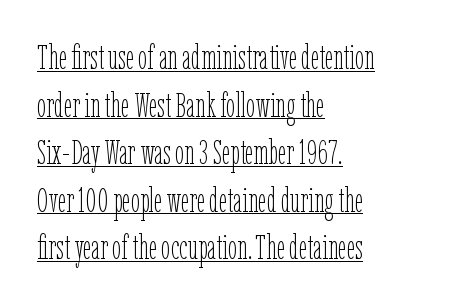
The image shows 33 px thin, condensed type, upright; set left-aligned, normal line spacing (1.44x), normal letter spacing, underlined; low stroke contrast and a medium x-height.
